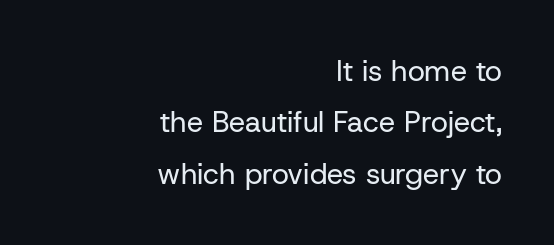
Q: Is the text bold? A: No.
Q: Is the text italic (slanted)? A: No, it is upright.
Q: Is the typeface a serif or a sans-serif typeface? A: Sans-serif.
Q: Is the text underlined? A: No.
Q: How is the paragraph aligned? A: Right-aligned.
Q: Is the spacing between letters normal or unusually wide? A: Normal.
Q: Width (condensed, normal, or wide)? A: Normal.
Q: Stroke contrast? A: Low.
Q: x-height? A: Medium.
Q: Monospaced? A: No.
